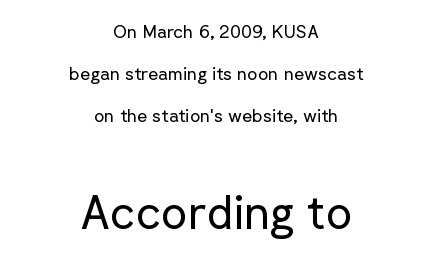
The image shows 46 px regular-weight sans-serif type, upright; set centered, loose line spacing (2.34x), normal letter spacing, not underlined; the second (bottom) block is 2.56x larger; low stroke contrast and a medium x-height.
